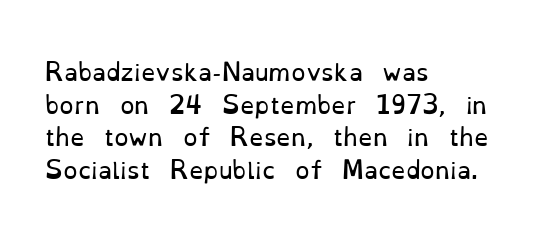
Q: Is the text bold? A: No.
Q: Is the text italic (slanted)? A: No, it is upright.
Q: Is the text underlined? A: No.
Q: How is the paragraph aligned? A: Left-aligned.
Q: Is the spacing between letters normal or unusually wide? A: Normal.
Q: Is the spacing between lines tight, normal or loose? A: Normal.
